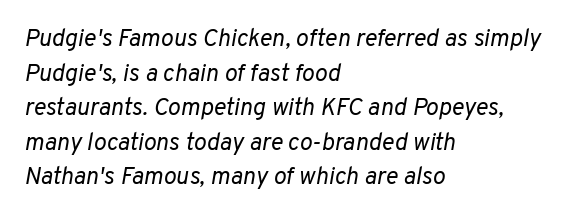
The image shows 24 px text type, italic (leaning right); set left-aligned, normal line spacing (1.44x), normal letter spacing, not underlined.
